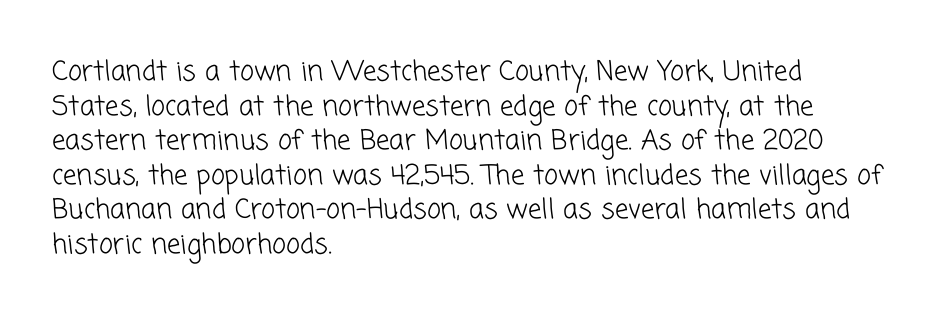
Short and long lines alike share a common starting point at left. Successive baselines arrive at the customary interval. The font is comparable to plain body text, perhaps lighter. The gap between lines stays unmarked. The passage shown has conventional tracking throughout.
